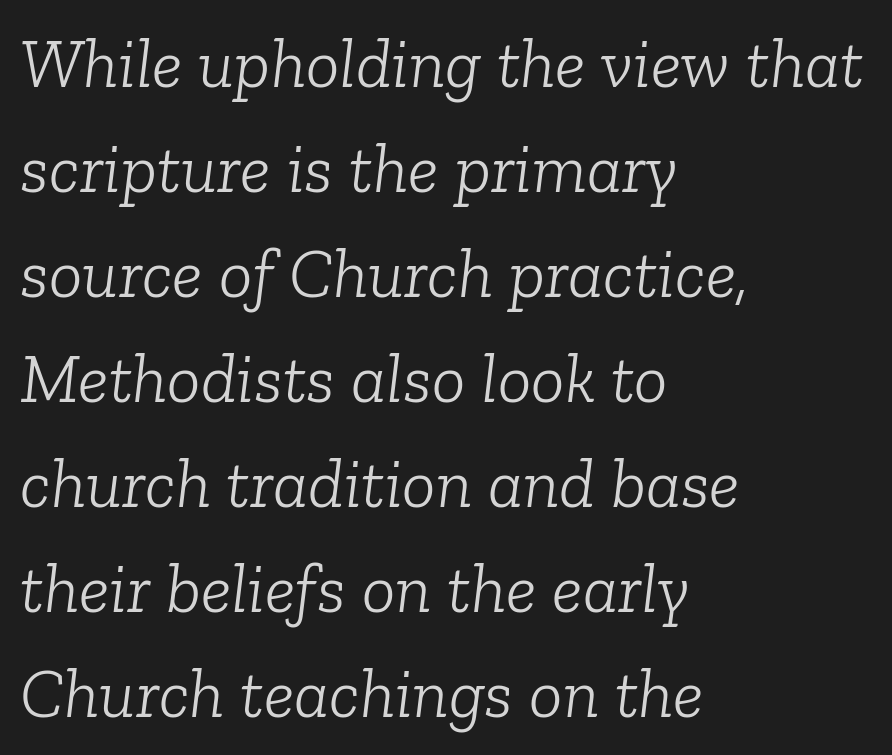
The image shows 70 px light serif type, italic (leaning right); set left-aligned, normal line spacing (1.5x), normal letter spacing, not underlined; low stroke contrast and a medium x-height.
